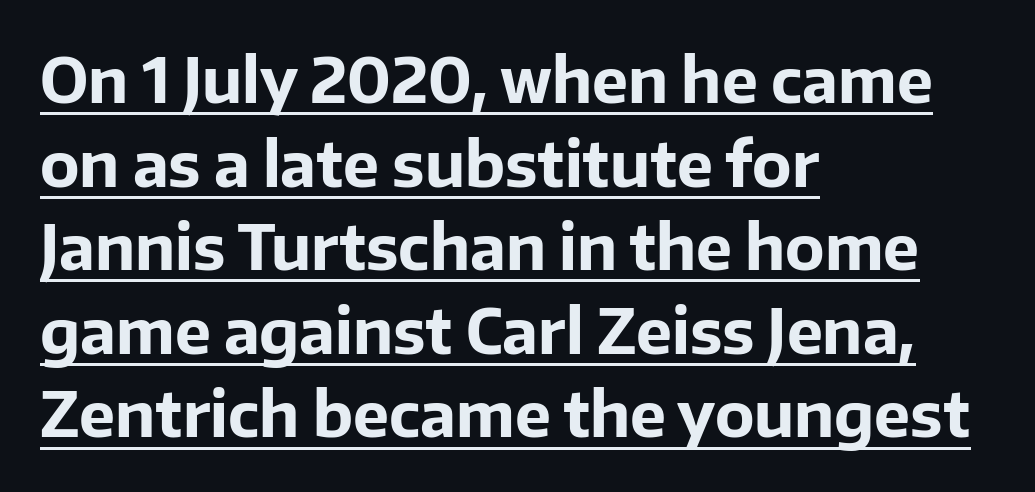
{"serif": "no", "italic": "no", "bold": "yes", "weight": "bold", "width": "normal", "stroke_contrast": "low", "x_height": "medium", "monospaced": "no", "underline": "yes", "align": "left", "line_spacing": "normal", "line_spacing_ratio": 1.37, "letter_spacing": "normal", "letter_spacing_em": 0.0, "glyph_px": 61}
